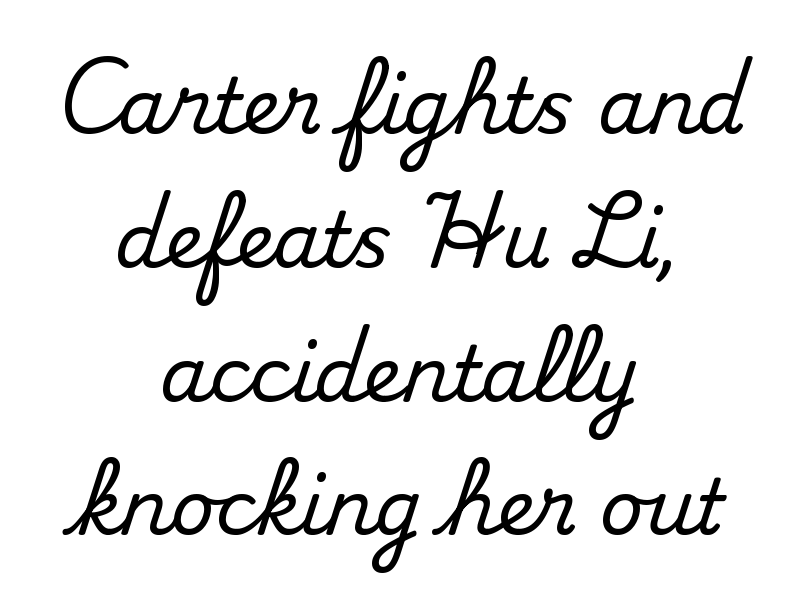
What kind of face is this? One with serifs. Words appear dense and cohesive because spacing is normal. Check under the words: just untouched page. These lines are rendered in a variable-pitch font.
